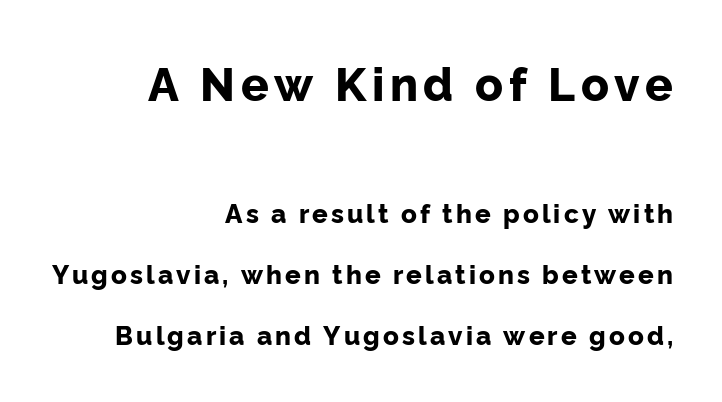
Thick stems and heavy bowls — unmistakably bold. This sample uses a sans-serif face. Notice how the stems are strictly vertical — no italics here. Type without underlining. Where is the straight margin? On the right.
